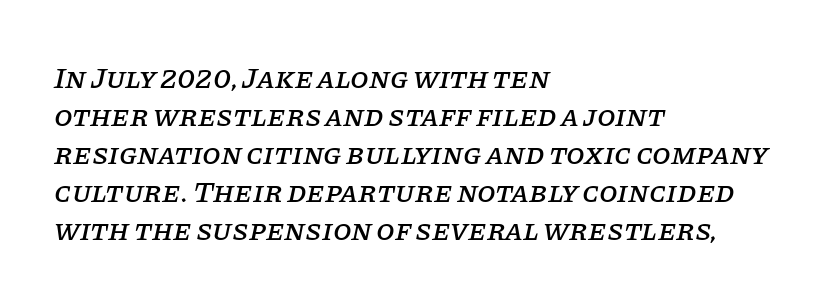
The line-height multiplier appears to be the usual default. The font's italic variant was chosen for this text. The face used here is rendered with its standard letterfit. You could not count columns in this text — the font is proportionally spaced. This sample is left-justified, so line endings fall wherever the words run out.
